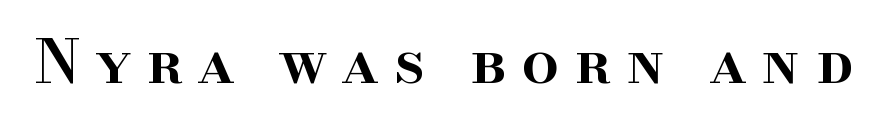
The image shows 59 px semibold serif type, upright; set unusually wide letter spacing (+0.26 em), not underlined; high stroke contrast and a small x-height.
